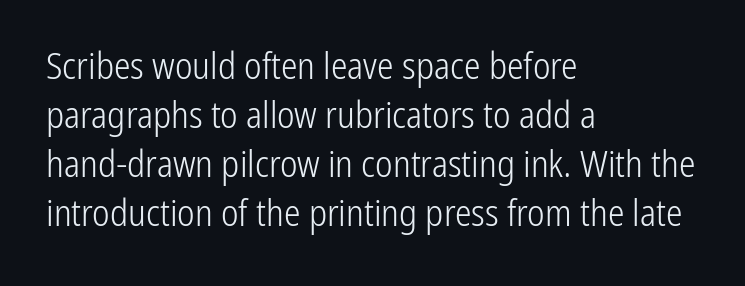
Only glyphs here, with clear space below each row. Compared with typical body copy, the letter spacing here is the same. Heaviness? Minimal to ordinary, like unemphasized prose. Ordinary non-slanted type is in use. No feet cap the strokes, marking this as sans-serif type. The line-height multiplier appears to be the usual default.
